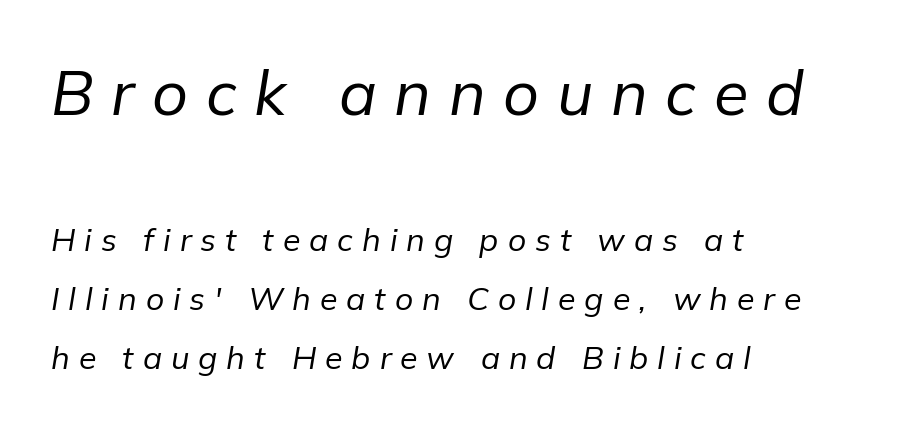
Note the varied advance widths — an 'i' is clearly narrower than an 'm'. Layout note: lines flush left. The strokes are not fattened; the text isn't bold. Underlining? Definitely not there. Honestly, the letter spacing is so wide it's the main thing you notice. Slanted lettering throughout.
